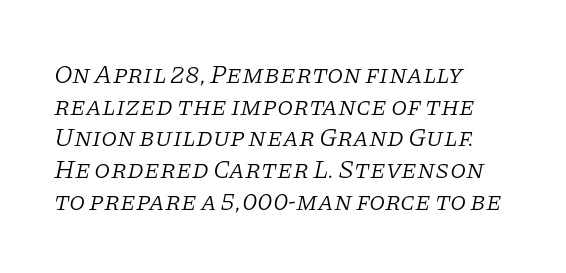
The image shows 26 px text type, italic (leaning right); set left-aligned, line spacing 1.22x, normal letter spacing, not underlined.
